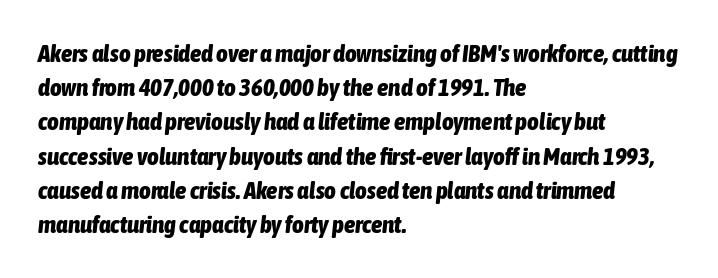
The image shows 25 px bold type, italic (leaning right); set left-aligned, normal line spacing (1.37x), normal letter spacing, not underlined.
